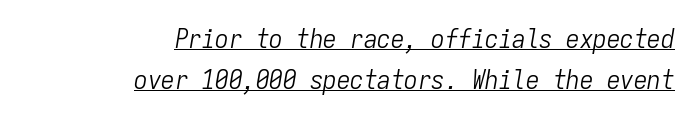
Summary of weight: not heavy and not bold. The lines sit at an ordinary, default distance from one another. Underlining? Definitely there. Default kerning and tracking; the words read as compact shapes. Each line ends at the same right margin while the left side varies. Slant detected: the letters are inclined.
